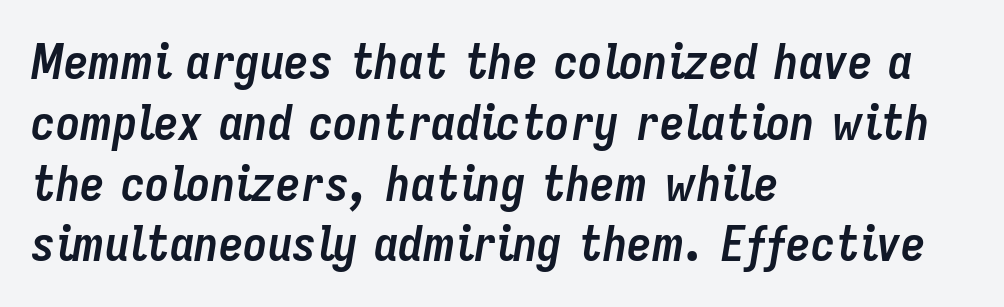
Q: Is the text bold? A: Yes.
Q: Is the text italic (slanted)? A: Yes, it leans right by about 9 degrees.
Q: Is the text underlined? A: No.
Q: How is the paragraph aligned? A: Left-aligned.
Q: Is the spacing between letters normal or unusually wide? A: Normal.
Q: Width (condensed, normal, or wide)? A: Condensed.
Q: Stroke contrast? A: Low.
Q: x-height? A: Medium.
Q: Monospaced? A: No.
